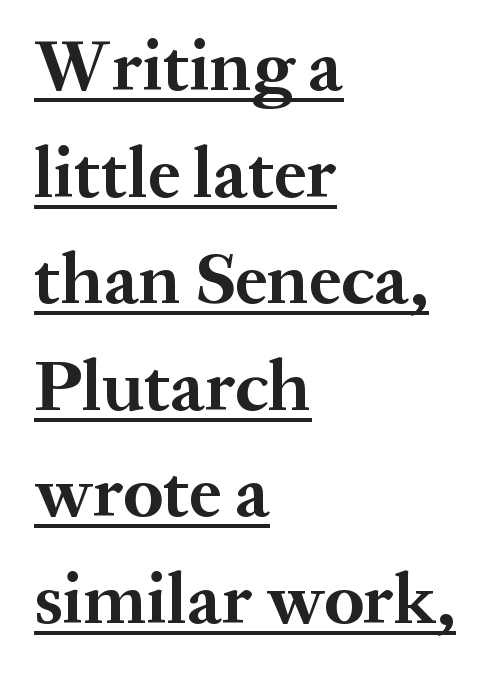
Q: Is the text bold? A: Yes.
Q: Is the text italic (slanted)? A: No, it is upright.
Q: Is the typeface a serif or a sans-serif typeface? A: Serif.
Q: Is the text underlined? A: Yes.
Q: How is the paragraph aligned? A: Left-aligned.
Q: Is the spacing between letters normal or unusually wide? A: Normal.
Q: Is the spacing between lines tight, normal or loose? A: Normal.
Q: Width (condensed, normal, or wide)? A: Normal.
Q: Stroke contrast? A: Medium.
Q: x-height? A: Medium.
Q: Monospaced? A: No.
